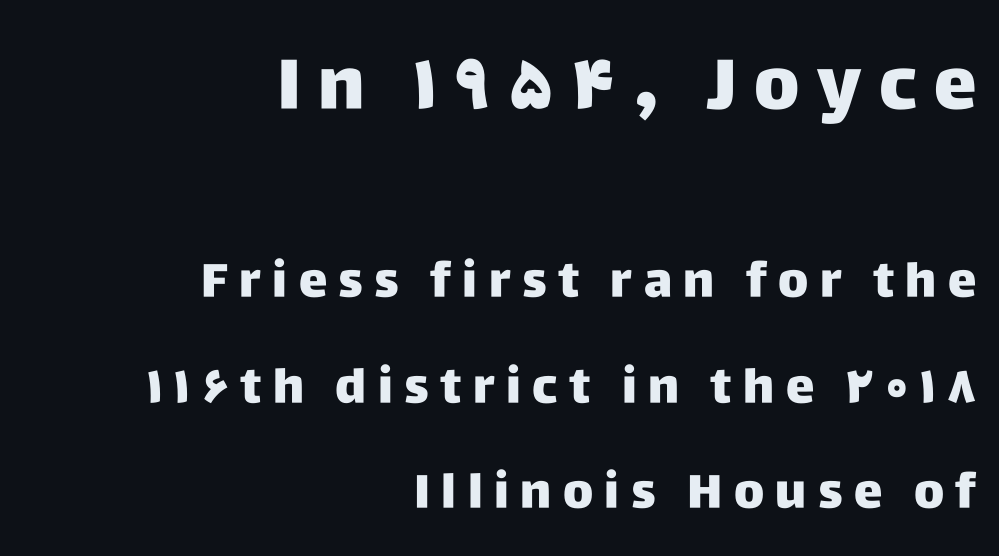
The image shows 72 px sans-serif type, upright; set right-aligned, loose line spacing (2.2x), unusually wide letter spacing (+0.24 em), not underlined; the first (top) block is 1.5x larger; low stroke contrast and a large x-height.
